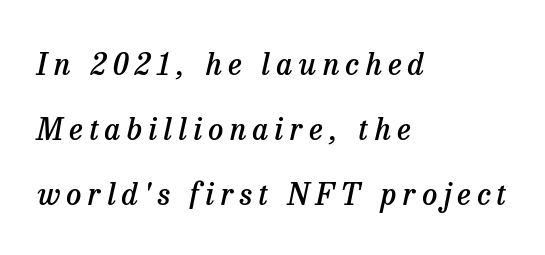
Which margin do the lines hug? The left one — the right edge is uneven. You can tell from the footed stems that serif type was used. It's the slanting kind of type. Does the leading feel generous? Absolutely, it's lavish. Is this a fixed-width face? No — the glyphs have proportional, varying widths.
